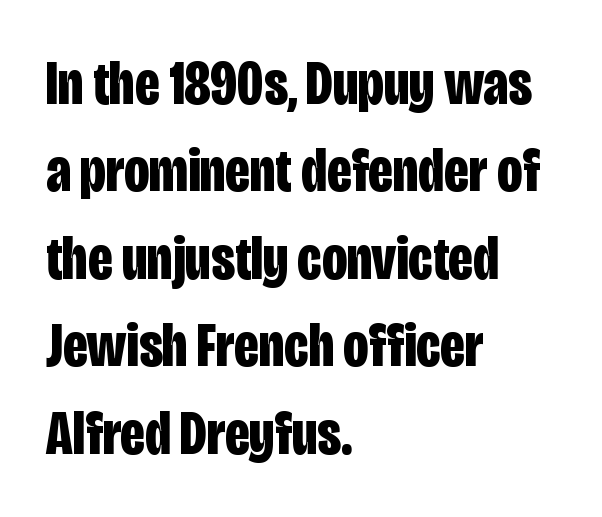
Does the leading feel generous? No, just average. The characters look thick and weighty, a clear bold. Nope, not italic — everything's standing straight. The setting favours the left margin, as ordinary paragraphs usually do. The foot of each line stays bare and open.
